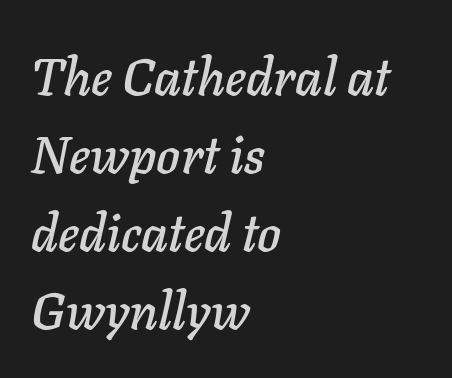
The image shows 51 px text type, italic (leaning right); set left-aligned, normal line spacing (1.53x), normal letter spacing, not underlined; low stroke contrast and a medium x-height.
